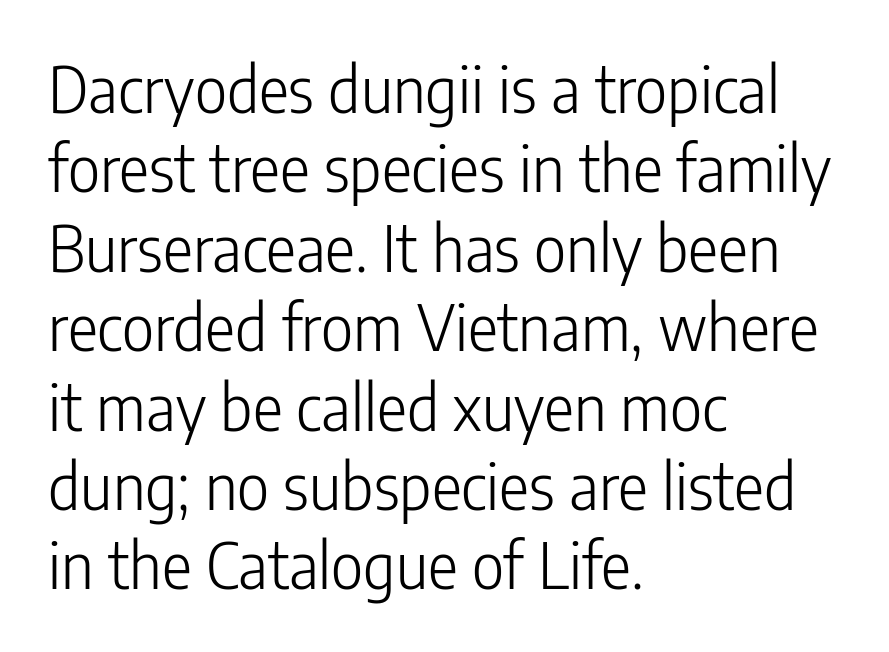
Q: Is the text bold? A: No.
Q: Is the text italic (slanted)? A: No, it is upright.
Q: Is the typeface a serif or a sans-serif typeface? A: Sans-serif.
Q: Is the text underlined? A: No.
Q: How is the paragraph aligned? A: Left-aligned.
Q: Is the spacing between letters normal or unusually wide? A: Normal.
Q: Is the spacing between lines tight, normal or loose? A: Normal.
Q: Width (condensed, normal, or wide)? A: Condensed.
Q: Stroke contrast? A: Low.
Q: x-height? A: Medium.
Q: Monospaced? A: No.
